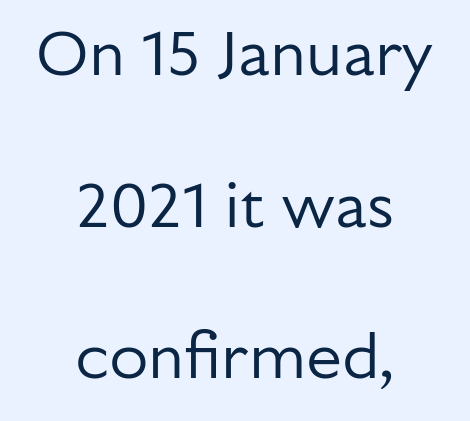
Vertically, the passage feels expansive, rows floating well apart. Only glyphs here, with clear space below each row. Typeset on center — no edge is straight. Posture: straight, roman, zero tilt.
